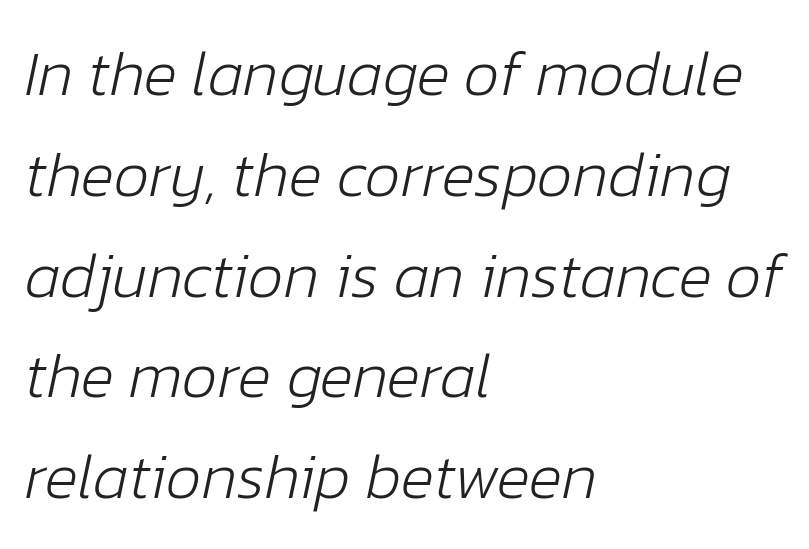
{"italic": "yes", "lean": "right", "slant_degrees": 12, "bold": "no", "weight": "light", "width": "normal", "stroke_contrast": "low", "x_height": "medium", "monospaced": "no", "underline": "no", "align": "left", "line_spacing": "normal", "line_spacing_ratio": 1.6, "letter_spacing": "normal", "letter_spacing_em": 0.0, "glyph_px": 63}
